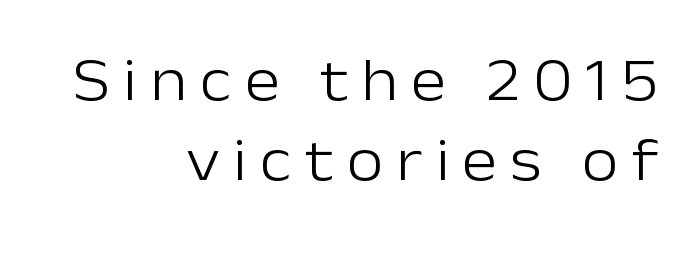
Q: Is the text bold? A: No.
Q: Is the text italic (slanted)? A: No, it is upright.
Q: Is the typeface a serif or a sans-serif typeface? A: Sans-serif.
Q: Is the text underlined? A: No.
Q: How is the paragraph aligned? A: Right-aligned.
Q: Is the spacing between letters normal or unusually wide? A: Unusually wide.
Q: Is the spacing between lines tight, normal or loose? A: Normal.
Q: Width (condensed, normal, or wide)? A: Normal.
Q: Stroke contrast? A: Low.
Q: x-height? A: Medium.
Q: Monospaced? A: No.
